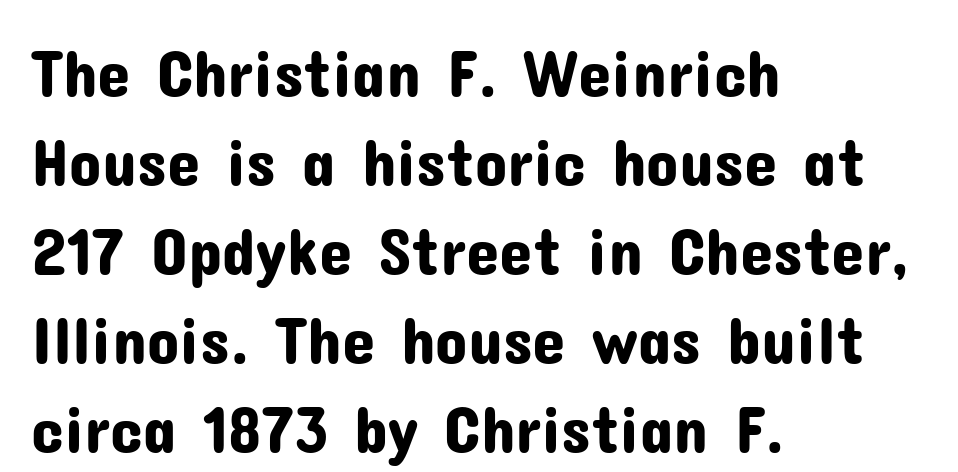
Compared with typical paragraphs, the rows here are spaced about the same. The compositor pushed each line to the left boundary. Varying glyph widths throughout — classic text-font behaviour. Underline: absent.
